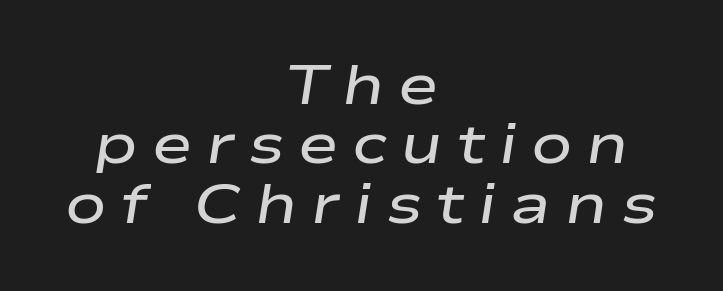
Q: Is the text bold? A: Semi-bold.
Q: Is the text italic (slanted)? A: Yes, it leans right by about 9 degrees.
Q: Is the text underlined? A: No.
Q: How is the paragraph aligned? A: Centered.
Q: Is the spacing between letters normal or unusually wide? A: Unusually wide.
Q: Is the spacing between lines tight, normal or loose? A: Tight.
Q: Width (condensed, normal, or wide)? A: Wide.
Q: Stroke contrast? A: Low.
Q: x-height? A: Medium.
Q: Monospaced? A: No.
